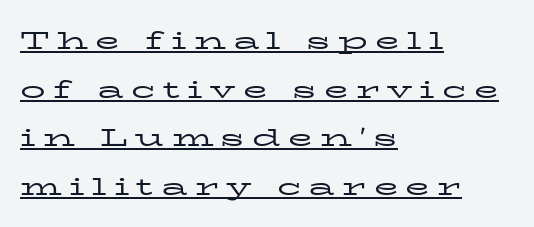
{"italic": "no", "bold": "no", "underline": "yes", "align": "left", "line_spacing": "loose", "line_spacing_ratio": 1.95, "letter_spacing": "wide", "letter_spacing_em": 0.29, "glyph_px": 25}
